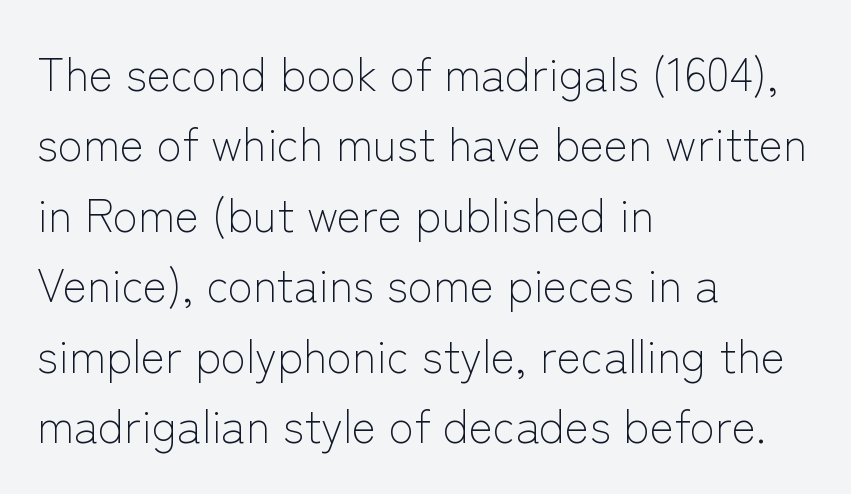
Q: Is the text bold? A: No.
Q: Is the text italic (slanted)? A: No, it is upright.
Q: Is the typeface a serif or a sans-serif typeface? A: Sans-serif.
Q: Is the text underlined? A: No.
Q: How is the paragraph aligned? A: Left-aligned.
Q: Is the spacing between letters normal or unusually wide? A: Normal.
Q: Is the spacing between lines tight, normal or loose? A: Normal.
Q: Width (condensed, normal, or wide)? A: Normal.
Q: Stroke contrast? A: Low.
Q: x-height? A: Medium.
Q: Monospaced? A: No.
